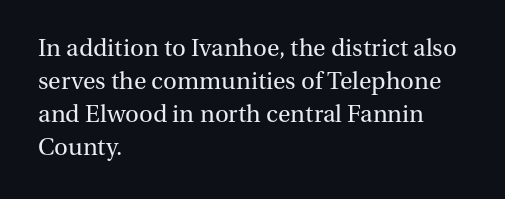
Q: Is the text bold? A: No.
Q: Is the text italic (slanted)? A: No, it is upright.
Q: Is the text underlined? A: No.
Q: How is the paragraph aligned? A: Left-aligned.
Q: Is the spacing between letters normal or unusually wide? A: Normal.
Q: Is the spacing between lines tight, normal or loose? A: Normal.
